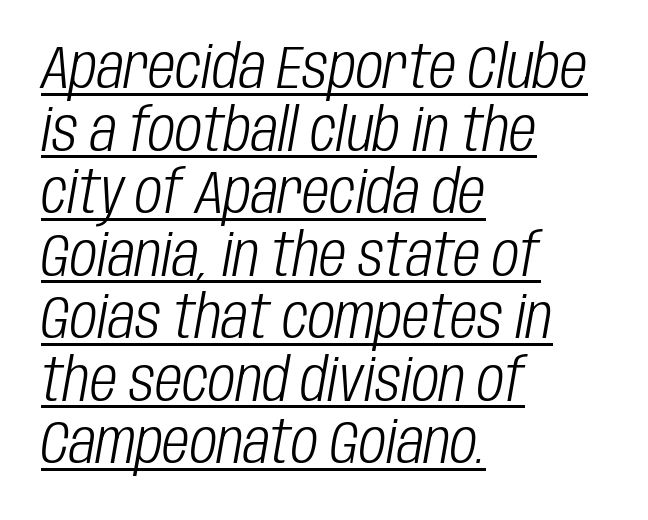
Q: Is the text bold? A: No.
Q: Is the text italic (slanted)? A: Yes, it leans right by about 10 degrees.
Q: Is the text underlined? A: Yes.
Q: How is the paragraph aligned? A: Left-aligned.
Q: Is the spacing between letters normal or unusually wide? A: Normal.
Q: Is the spacing between lines tight, normal or loose? A: Tight.
Q: Width (condensed, normal, or wide)? A: Condensed.
Q: Stroke contrast? A: Low.
Q: x-height? A: Large.
Q: Monospaced? A: No.
